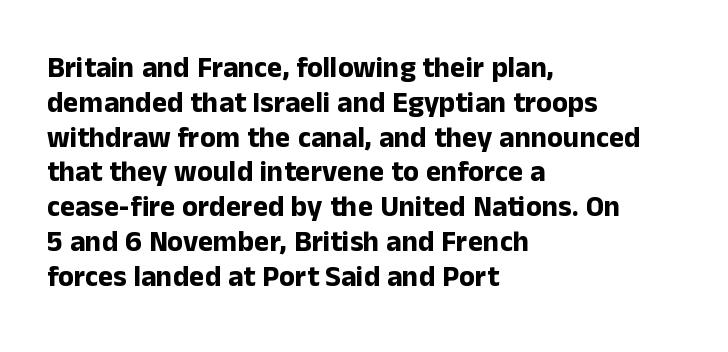
The image shows 29 px bold sans-serif type, upright; set left-aligned, line spacing 1.2x, normal letter spacing, not underlined; low stroke contrast and a medium x-height.
